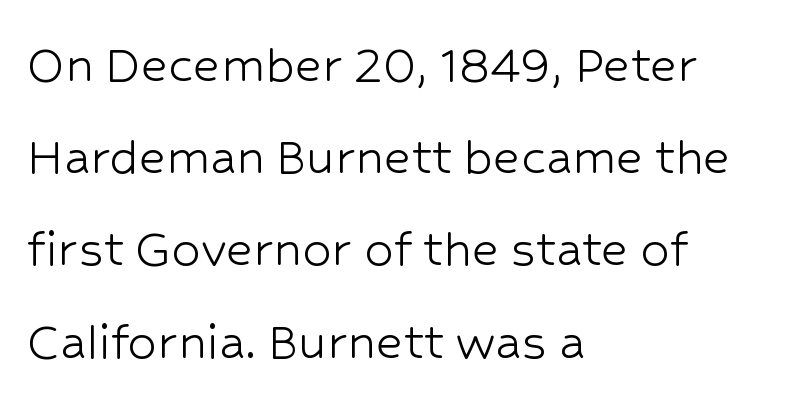
Q: Is the text bold? A: No.
Q: Is the text italic (slanted)? A: No, it is upright.
Q: Is the typeface a serif or a sans-serif typeface? A: Sans-serif.
Q: Is the text underlined? A: No.
Q: How is the paragraph aligned? A: Left-aligned.
Q: Is the spacing between letters normal or unusually wide? A: Normal.
Q: Is the spacing between lines tight, normal or loose? A: Normal.
Q: Width (condensed, normal, or wide)? A: Normal.
Q: Stroke contrast? A: Low.
Q: x-height? A: Medium.
Q: Monospaced? A: No.
